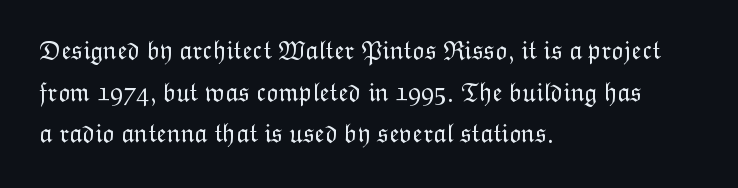
The image shows 26 px text type, upright; set left-aligned, normal line spacing (1.6x), normal letter spacing, not underlined.
